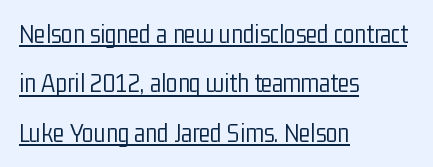
Q: Is the text bold? A: No.
Q: Is the text italic (slanted)? A: No, it is upright.
Q: Is the text underlined? A: Yes.
Q: How is the paragraph aligned? A: Left-aligned.
Q: Is the spacing between letters normal or unusually wide? A: Normal.
